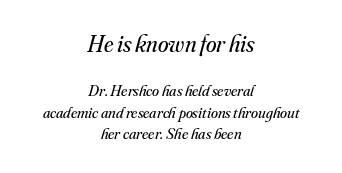
Q: Is the text bold? A: No.
Q: Is the text italic (slanted)? A: Yes, it leans right by about 16 degrees.
Q: Is the text underlined? A: No.
Q: How is the paragraph aligned? A: Centered.
Q: Is the spacing between letters normal or unusually wide? A: Normal.
Q: Is the spacing between lines tight, normal or loose? A: Normal.
Q: Which block of text is set in a larger size, the first (top) or the second (bottom)? A: The first (top) one.
